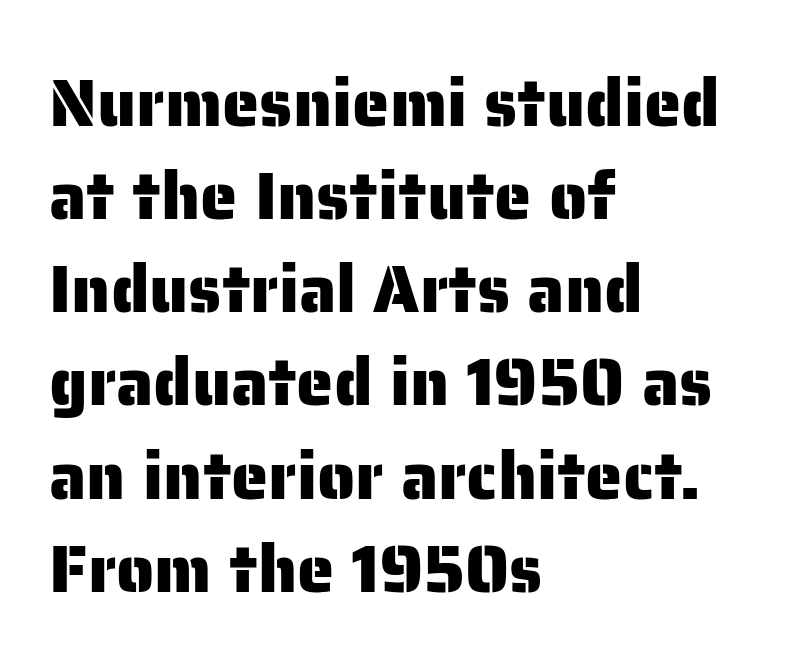
Q: Is the text italic (slanted)? A: No, it is upright.
Q: Is the typeface a serif or a sans-serif typeface? A: Sans-serif.
Q: Is the text underlined? A: No.
Q: How is the paragraph aligned? A: Left-aligned.
Q: Is the spacing between letters normal or unusually wide? A: Normal.
Q: Is the spacing between lines tight, normal or loose? A: Normal.
Q: Width (condensed, normal, or wide)? A: Normal.
Q: Stroke contrast? A: Low.
Q: x-height? A: Medium.
Q: Monospaced? A: No.
